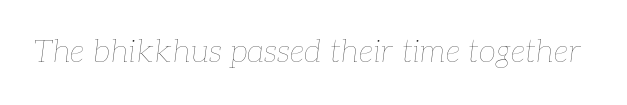
Compared with typical body copy, the letter spacing here is the same. The gap between lines stays unmarked. Character widths vary here, with narrow letters taking less room than wide ones. Nothing heavy about these letters — not bold at all. There's an unmistakable incline to the writing here.
